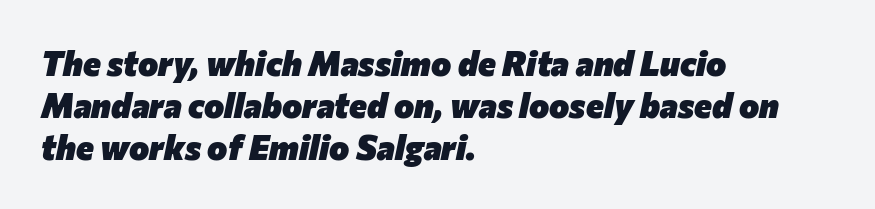
Q: Is the text bold? A: Yes.
Q: Is the text italic (slanted)? A: Yes, it leans right by about 12 degrees.
Q: Is the text underlined? A: No.
Q: How is the paragraph aligned? A: Left-aligned.
Q: Is the spacing between letters normal or unusually wide? A: Normal.
Q: Width (condensed, normal, or wide)? A: Normal.
Q: Stroke contrast? A: Low.
Q: x-height? A: Medium.
Q: Monospaced? A: No.
